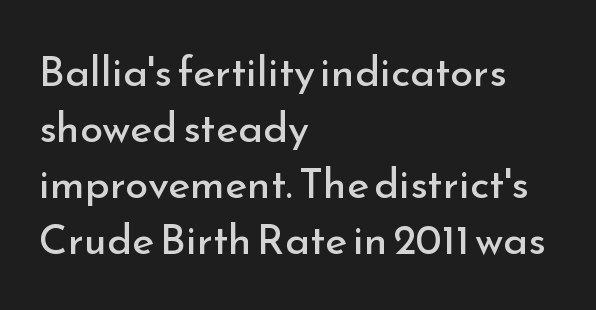
{"serif": "no", "italic": "no", "bold": "no", "weight": "regular", "width": "normal", "stroke_contrast": "low", "x_height": "small", "monospaced": "no", "underline": "no", "align": "left", "line_spacing": "normal", "line_spacing_ratio": 1.33, "letter_spacing": "normal", "letter_spacing_em": 0.0, "glyph_px": 42}
